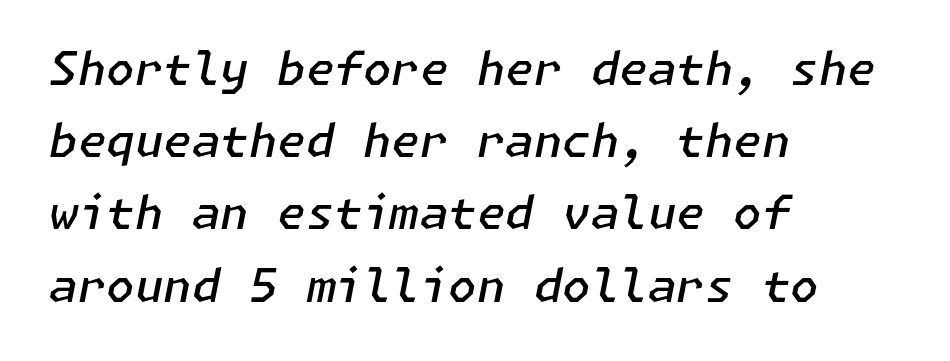
{"italic": "yes", "lean": "right", "slant_degrees": 11, "bold": "semi", "weight": "semibold", "width": "normal", "stroke_contrast": "low", "x_height": "medium", "underline": "no", "align": "left", "line_spacing": "normal", "line_spacing_ratio": 1.57, "letter_spacing": "normal", "letter_spacing_em": 0.0, "glyph_px": 46}
